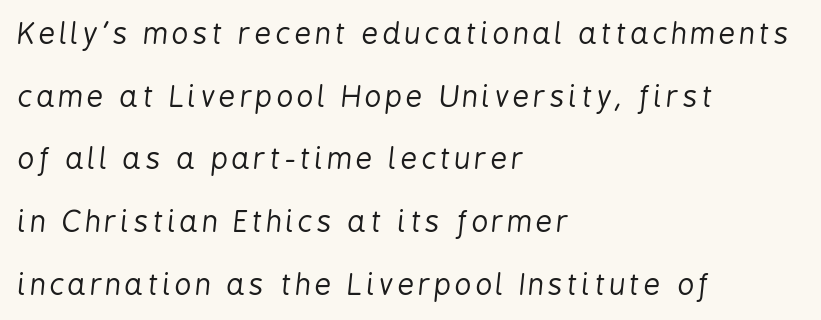
Does the lettering tilt? It does — this is italic. Interline gaps are noticeably wide in this sample. Words float on clear page, feet unadorned. Think of a printed novel: that variable character pitch is what you see here. Letters have the restrained weight of plain body copy at most.
